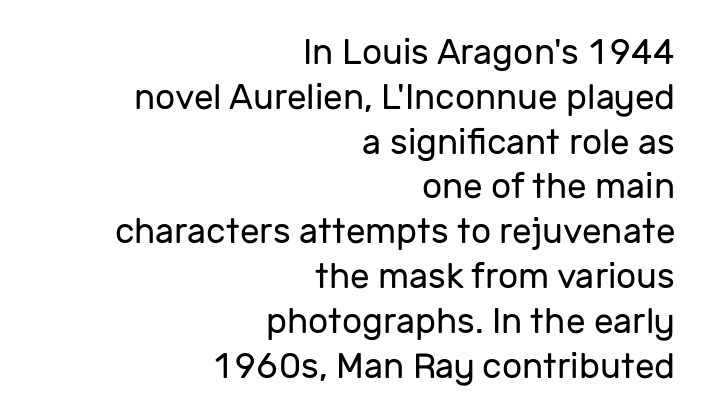
{"serif": "no", "italic": "no", "bold": "no", "weight": "regular", "width": "normal", "stroke_contrast": "low", "x_height": "medium", "monospaced": "no", "underline": "no", "align": "right", "line_spacing": "normal", "line_spacing_ratio": 1.28, "letter_spacing": "normal", "letter_spacing_em": 0.0, "glyph_px": 35}
